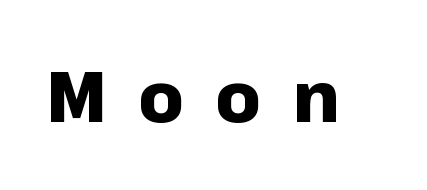
{"serif": "no", "italic": "no", "bold": "yes", "weight": "heavy", "width": "normal", "stroke_contrast": "low", "x_height": "medium", "monospaced": "no", "underline": "no", "letter_spacing": "wide", "letter_spacing_em": 0.45, "glyph_px": 70}
